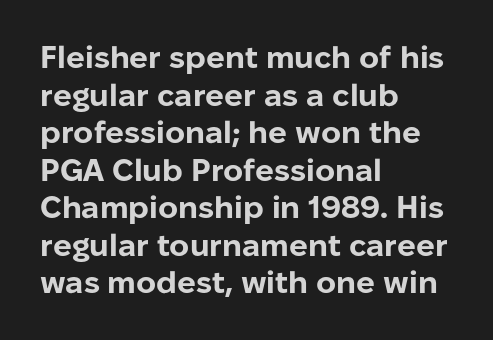
The image shows 31 px bold sans-serif type, upright; set left-aligned, line spacing 1.21x, normal letter spacing, not underlined; low stroke contrast and a medium x-height.
